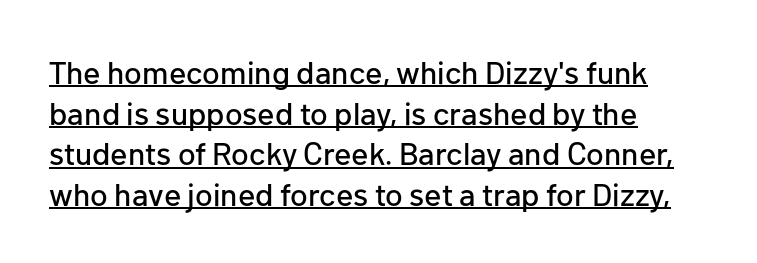
Q: Is the text italic (slanted)? A: No, it is upright.
Q: Is the typeface a serif or a sans-serif typeface? A: Sans-serif.
Q: Is the text underlined? A: Yes.
Q: How is the paragraph aligned? A: Left-aligned.
Q: Is the spacing between letters normal or unusually wide? A: Normal.
Q: Is the spacing between lines tight, normal or loose? A: Normal.
Q: Width (condensed, normal, or wide)? A: Normal.
Q: Stroke contrast? A: Low.
Q: x-height? A: Medium.
Q: Monospaced? A: No.
